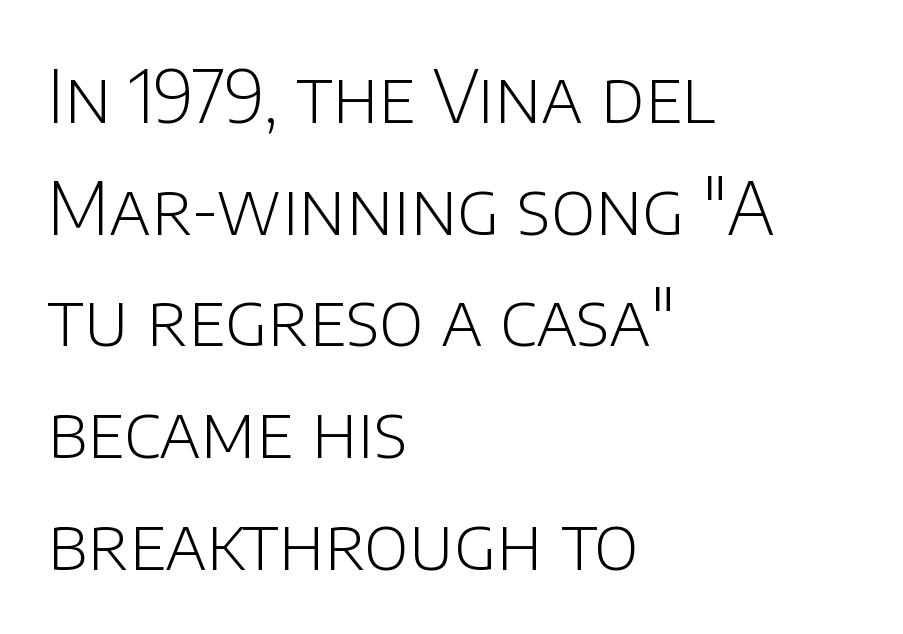
The image shows 73 px light sans-serif type, upright; set left-aligned, normal line spacing (1.53x), normal letter spacing, not underlined; low stroke contrast and a large x-height.
